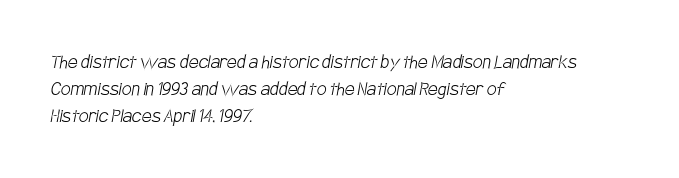
This sample uses plain, unmodified letter spacing. The compositor pushed each line to the left boundary. Descenders hang freely into open space. Compared with a typical body face, this is equally light or lighter still.
